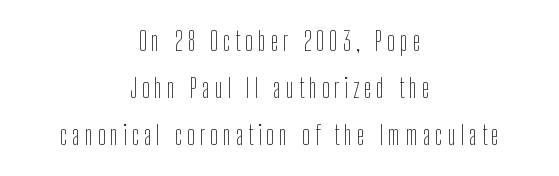
{"italic": "no", "bold": "no", "underline": "no", "align": "center", "line_spacing_ratio": 1.75, "glyph_px": 27}
